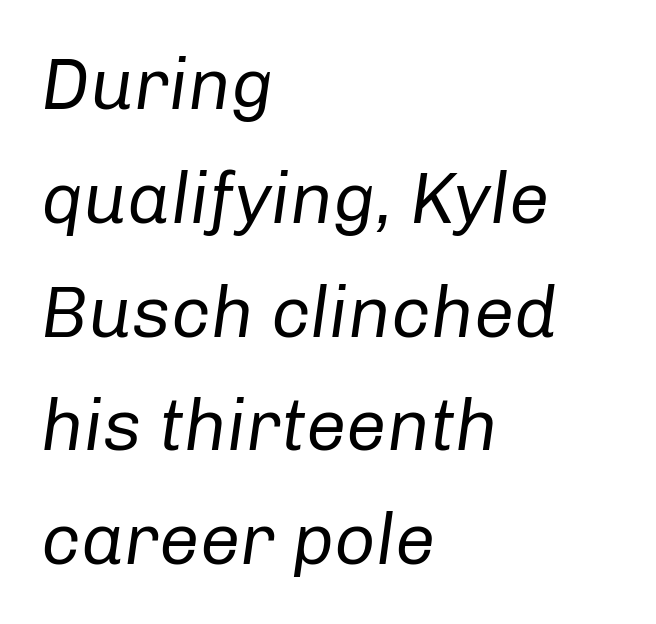
{"italic": "yes", "lean": "right", "slant_degrees": 8, "bold": "no", "weight": "regular", "width": "normal", "stroke_contrast": "low", "x_height": "medium", "monospaced": "no", "underline": "no", "align": "left", "line_spacing": "normal", "line_spacing_ratio": 1.58, "letter_spacing": "normal", "letter_spacing_em": 0.0, "glyph_px": 72}
